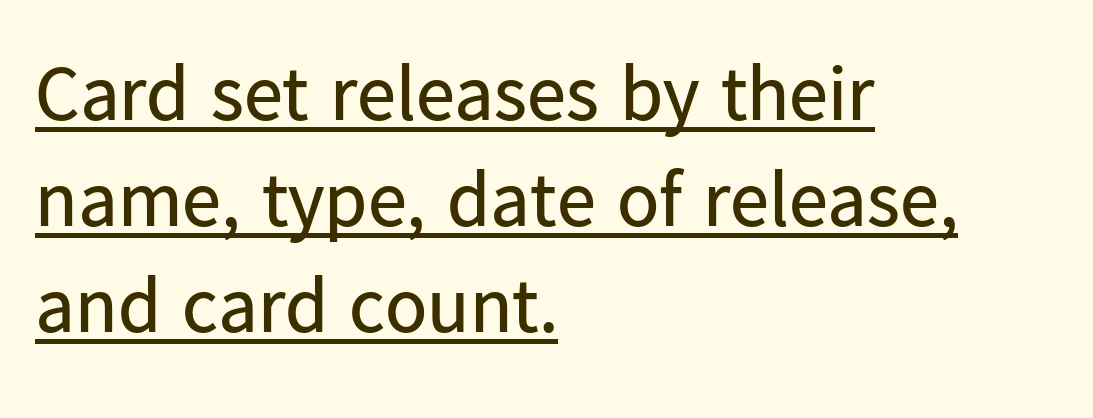
The image shows 78 px regular-weight sans-serif type, upright; set left-aligned, normal line spacing (1.36x), normal letter spacing, underlined; low stroke contrast and a medium x-height.
